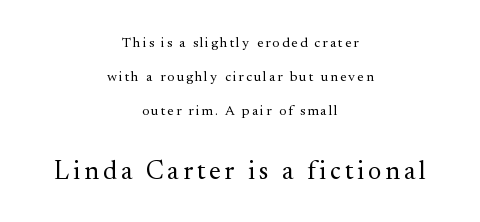
Unmarked baselines from the first word to the last. If you squint, the bottom block still reads clearly — it's the larger of the two. Reading down the block, each line starts at a different indent, mirrored at its end. Widely set lines give the paragraph a tall, airy silhouette. The weight would be labelled regular, book, light, or lighter still.
